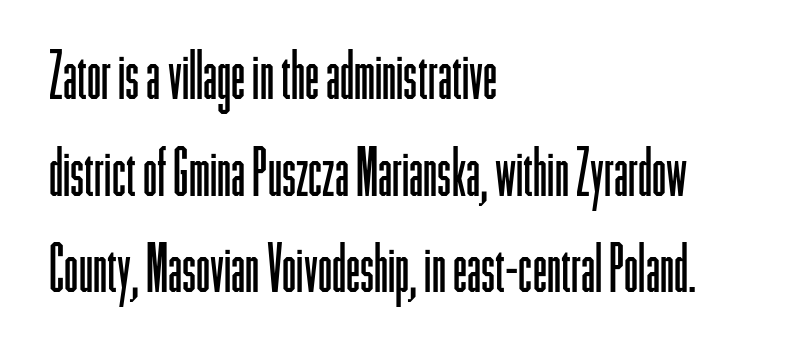
Q: Is the text bold? A: No.
Q: Is the text italic (slanted)? A: No, it is upright.
Q: Is the typeface a serif or a sans-serif typeface? A: Sans-serif.
Q: Is the text underlined? A: No.
Q: How is the paragraph aligned? A: Left-aligned.
Q: Is the spacing between letters normal or unusually wide? A: Normal.
Q: Is the spacing between lines tight, normal or loose? A: Normal.
Q: Width (condensed, normal, or wide)? A: Condensed.
Q: Stroke contrast? A: Low.
Q: x-height? A: Medium.
Q: Monospaced? A: No.
